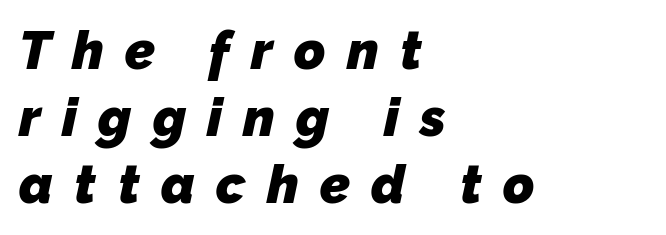
Q: Is the text bold? A: Yes.
Q: Is the typeface a serif or a sans-serif typeface? A: Sans-serif.
Q: Is the text underlined? A: No.
Q: How is the paragraph aligned? A: Left-aligned.
Q: Is the spacing between letters normal or unusually wide? A: Unusually wide.
Q: Is the spacing between lines tight, normal or loose? A: Normal.
Q: Width (condensed, normal, or wide)? A: Normal.
Q: Stroke contrast? A: Low.
Q: x-height? A: Medium.
Q: Monospaced? A: No.
